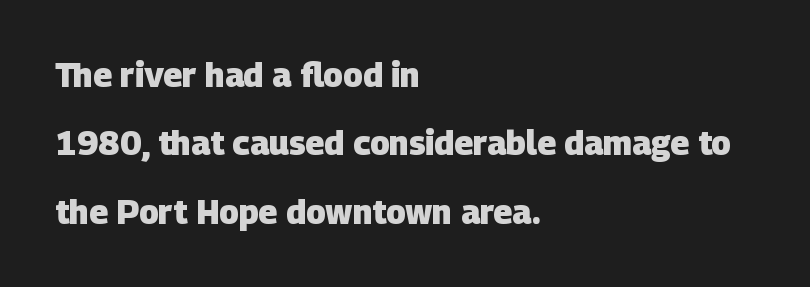
The paragraph shown leans on its left margin. Stroke thickness is high; the sample reads as a true bold. Whoever set this chose breathing room over compactness in the vertical rhythm. A typesetter would call this proportional, since set widths differ per character. Note: no serifs on the glyphs. Lines of text with bare space underneath.
